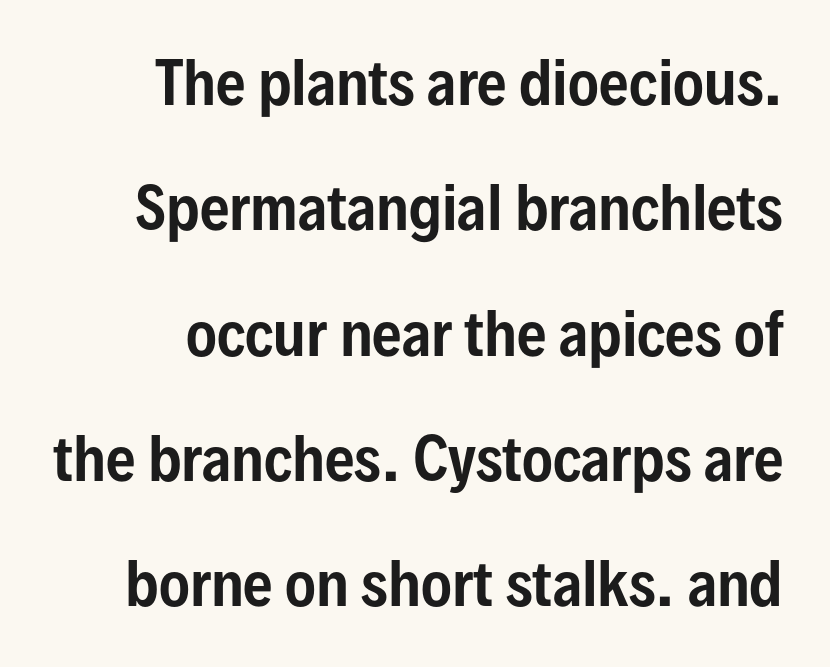
The image shows 58 px condensed sans-serif type, upright; set loose line spacing (2.16x), normal letter spacing, not underlined; low stroke contrast and a medium x-height.
